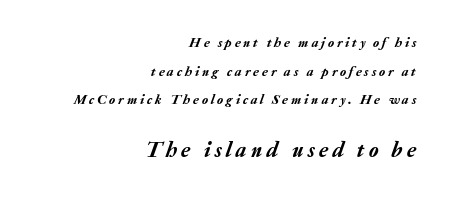
Q: Is the text italic (slanted)? A: Yes, it leans right by about 20 degrees.
Q: Is the text underlined? A: No.
Q: How is the paragraph aligned? A: Right-aligned.
Q: Is the spacing between letters normal or unusually wide? A: Unusually wide.
Q: Is the spacing between lines tight, normal or loose? A: Loose.
Q: Which block of text is set in a larger size, the first (top) or the second (bottom)? A: The second (bottom) one.
